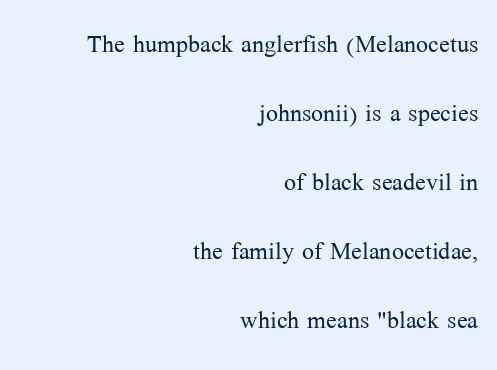
Q: Is the text bold? A: No.
Q: Is the text italic (slanted)? A: No, it is upright.
Q: Is the typeface a serif or a sans-serif typeface? A: Serif.
Q: Is the text underlined? A: No.
Q: How is the paragraph aligned? A: Right-aligned.
Q: Is the spacing between letters normal or unusually wide? A: Normal.
Q: Is the spacing between lines tight, normal or loose? A: Loose.
Q: Width (condensed, normal, or wide)? A: Normal.
Q: Stroke contrast? A: Medium.
Q: x-height? A: Medium.
Q: Monospaced? A: No.
